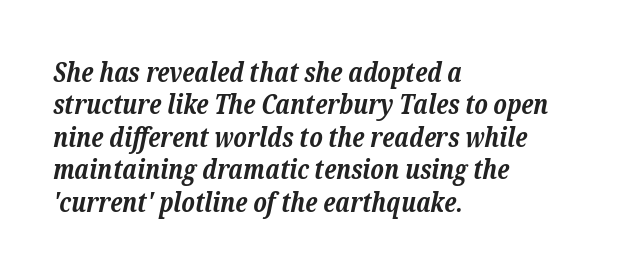
The setting favours the left margin, as ordinary paragraphs usually do. Students, this is bold: see how much ink each stroke carries. Students, note that the glyphs here touch the page at normal intervals. Every character sits at an angle, as italics do. The passage shown is not underscored anywhere.
